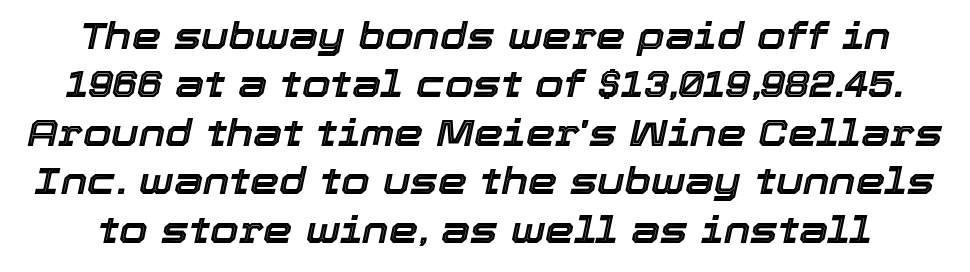
The rows are spaced the way most documents space them. Underlining? Definitely not there. The whole block is typeset with a tilt. The horizontal fit of the characters is conventional and even. You could not count columns in this text — the font is proportionally spaced.
